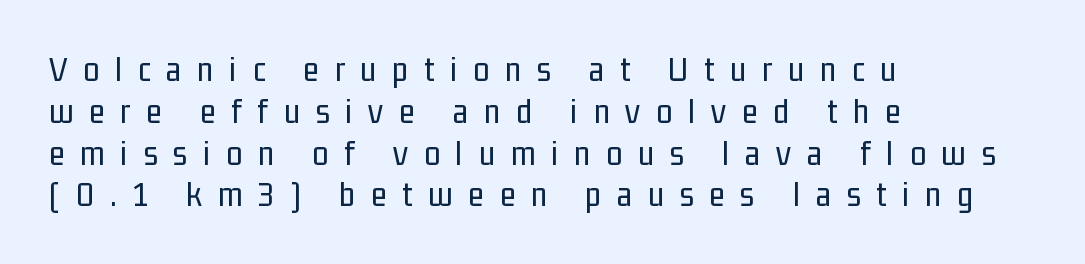
The image shows 36 px regular-weight, condensed sans-serif type, upright; set left-aligned, line spacing 1.16x, unusually wide letter spacing (+0.44 em), not underlined; low stroke contrast and a medium x-height.
